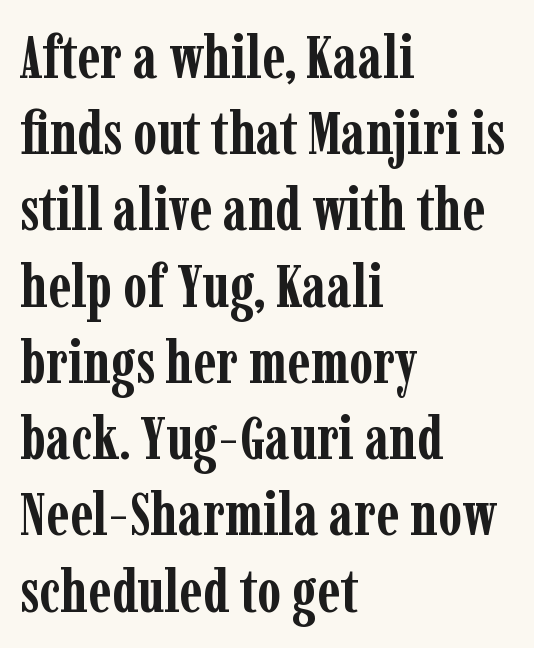
The image shows 61 px semibold, condensed serif type, upright; set left-aligned, normal line spacing (1.25x), normal letter spacing, not underlined; low stroke contrast and a medium x-height.
